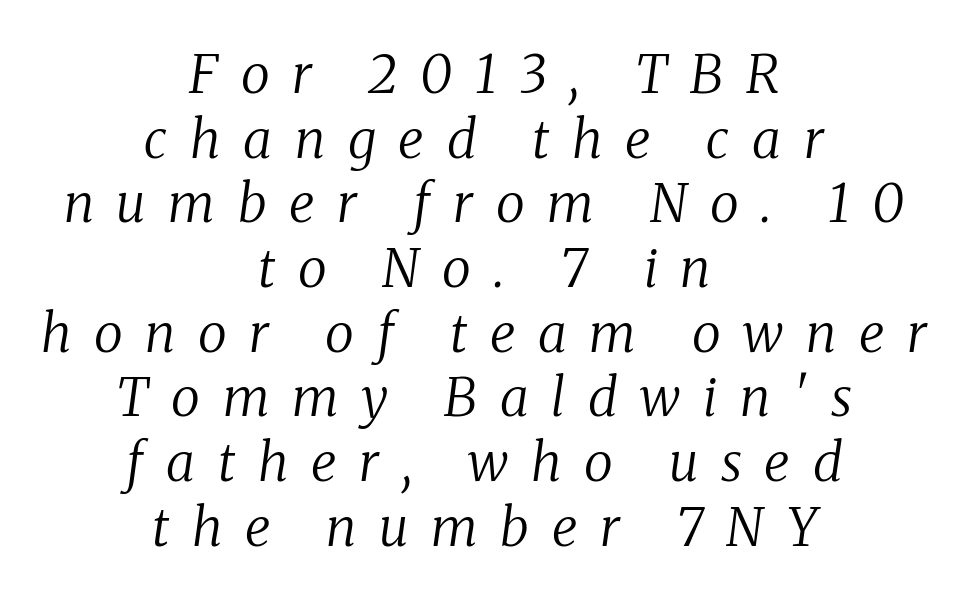
Q: Is the text bold? A: No.
Q: Is the text italic (slanted)? A: Yes, it leans right by about 8 degrees.
Q: Is the typeface a serif or a sans-serif typeface? A: Serif.
Q: Is the text underlined? A: No.
Q: How is the paragraph aligned? A: Centered.
Q: Is the spacing between letters normal or unusually wide? A: Unusually wide.
Q: Width (condensed, normal, or wide)? A: Normal.
Q: Stroke contrast? A: Medium.
Q: x-height? A: Medium.
Q: Monospaced? A: No.
